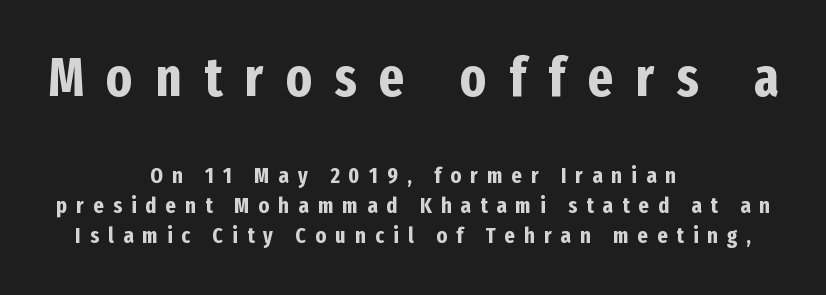
{"serif": "no", "italic": "no", "bold": "yes", "weight": "bold", "width": "condensed", "stroke_contrast": "low", "x_height": "medium", "monospaced": "no", "underline": "no", "align": "center", "line_spacing": "normal", "line_spacing_ratio": 1.37, "letter_spacing": "wide", "letter_spacing_em": 0.42, "larger_block": "first", "size_ratio": 2.45, "glyph_px": 54}
